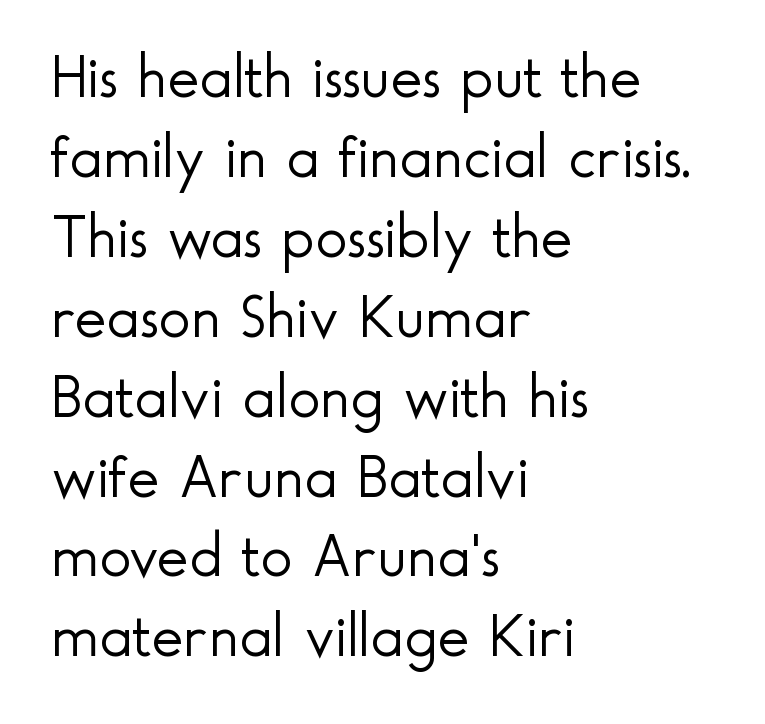
This is roman type, the default non-slanted kind. This sample has the flowing, uneven cadence of proportional lettering. The specimen omits any rule beneath the text block's lines. Vertical stems look standard width or narrower in stroke. Nothing sits at the stroke ends, so this counts as sans-serif. How are the letters spaced? Ordinarily, with no added tracking.
